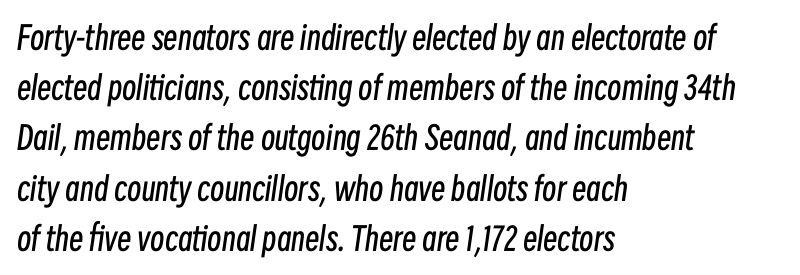
Q: Is the text bold? A: No.
Q: Is the text italic (slanted)? A: Yes, it leans right by about 8 degrees.
Q: Is the text underlined? A: No.
Q: How is the paragraph aligned? A: Left-aligned.
Q: Is the spacing between letters normal or unusually wide? A: Normal.
Q: Is the spacing between lines tight, normal or loose? A: Normal.
Q: Width (condensed, normal, or wide)? A: Condensed.
Q: Stroke contrast? A: Low.
Q: x-height? A: Medium.
Q: Monospaced? A: No.
